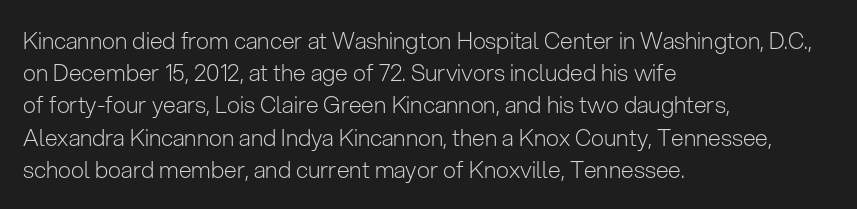
The image shows 23 px text type, upright; set left-aligned, normal line spacing (1.4x), normal letter spacing, not underlined.
